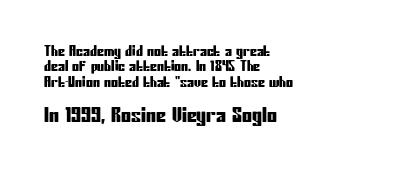
Q: Is the text italic (slanted)? A: No, it is upright.
Q: Is the text underlined? A: No.
Q: How is the paragraph aligned? A: Left-aligned.
Q: Is the spacing between letters normal or unusually wide? A: Normal.
Q: Is the spacing between lines tight, normal or loose? A: Tight.
Q: Which block of text is set in a larger size, the first (top) or the second (bottom)? A: The second (bottom) one.
